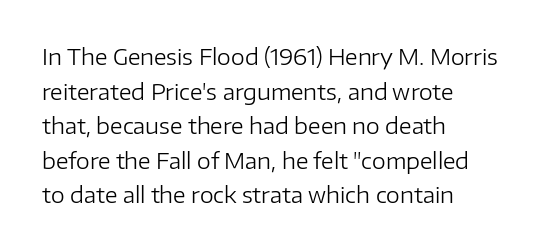
Q: Is the text bold? A: No.
Q: Is the text italic (slanted)? A: No, it is upright.
Q: Is the text underlined? A: No.
Q: How is the paragraph aligned? A: Left-aligned.
Q: Is the spacing between letters normal or unusually wide? A: Normal.
Q: Is the spacing between lines tight, normal or loose? A: Normal.
